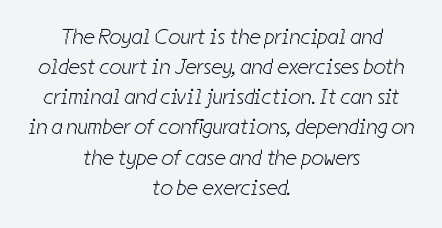
The image shows 22 px text type; set centered, normal line spacing (1.37x), normal letter spacing, not underlined.
